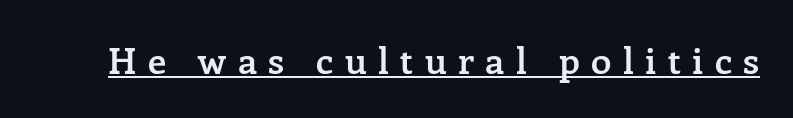
The font's upright variant was chosen for this text. Proportional: the letters do not fall into vertical columns. Stroke thickness is moderately raised; the sample reads as semibold. In terms of letterspacing, this is a distinctly airy, spread setting. The string is rendered with underlining switched on.
